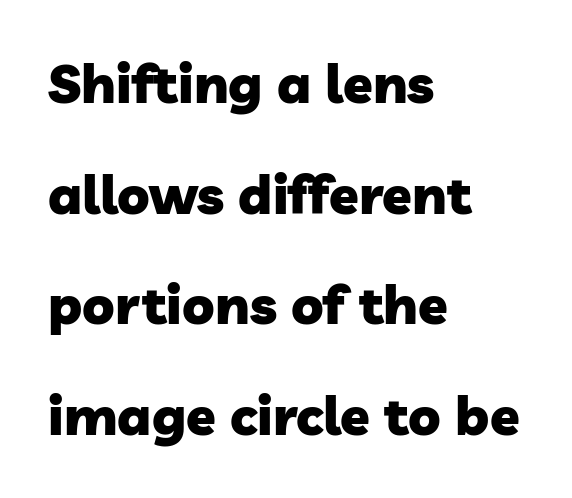
The image shows 54 px heavy sans-serif type; set left-aligned, loose line spacing (2.05x), normal letter spacing, not underlined; low stroke contrast and a medium x-height.
